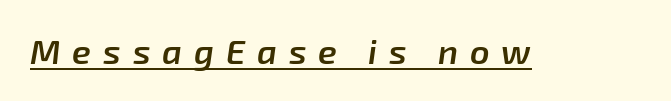
Posture: slanted. As a designer I'd log this as weight 600, semibold. Decoration check: the copy is underlined. This sample has the flowing, uneven cadence of proportional lettering. Honestly, the letter spacing is so wide it's the main thing you notice.
